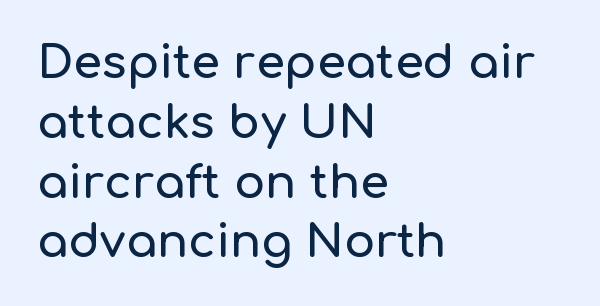
Q: Is the text italic (slanted)? A: No, it is upright.
Q: Is the typeface a serif or a sans-serif typeface? A: Sans-serif.
Q: Is the text underlined? A: No.
Q: How is the paragraph aligned? A: Left-aligned.
Q: Is the spacing between letters normal or unusually wide? A: Normal.
Q: Is the spacing between lines tight, normal or loose? A: Normal.
Q: Width (condensed, normal, or wide)? A: Normal.
Q: Stroke contrast? A: Low.
Q: x-height? A: Medium.
Q: Monospaced? A: No.
